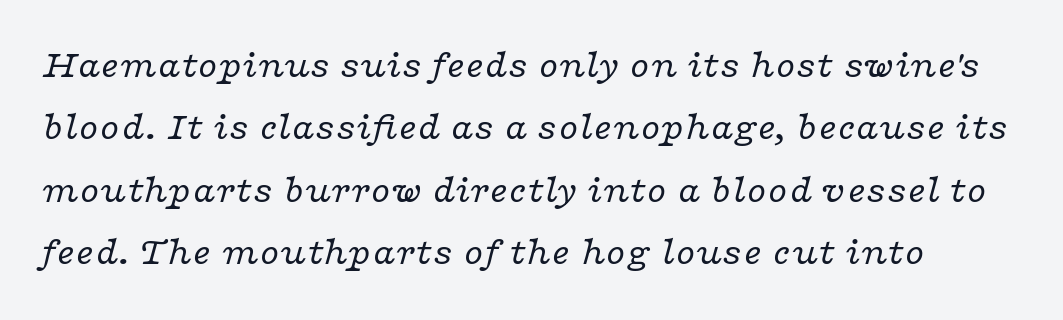
Q: Is the text bold? A: No.
Q: Is the text italic (slanted)? A: Yes, it leans right by about 16 degrees.
Q: Is the typeface a serif or a sans-serif typeface? A: Serif.
Q: Is the text underlined? A: No.
Q: Is the spacing between letters normal or unusually wide? A: Normal.
Q: Is the spacing between lines tight, normal or loose? A: Normal.
Q: Width (condensed, normal, or wide)? A: Wide.
Q: Stroke contrast? A: Low.
Q: x-height? A: Medium.
Q: Monospaced? A: No.
